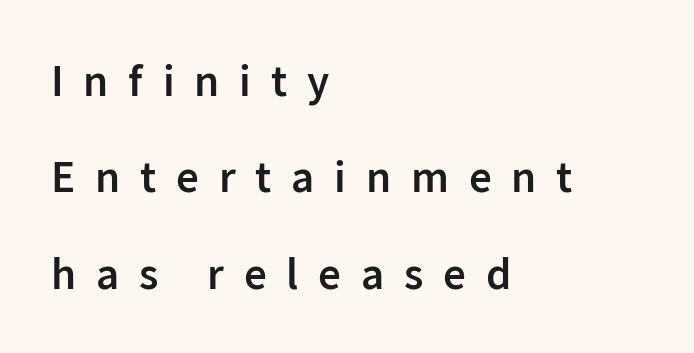
Q: Is the text bold? A: Semi-bold.
Q: Is the text italic (slanted)? A: No, it is upright.
Q: Is the typeface a serif or a sans-serif typeface? A: Sans-serif.
Q: Is the text underlined? A: No.
Q: How is the paragraph aligned? A: Left-aligned.
Q: Is the spacing between letters normal or unusually wide? A: Unusually wide.
Q: Is the spacing between lines tight, normal or loose? A: Loose.
Q: Width (condensed, normal, or wide)? A: Normal.
Q: Stroke contrast? A: Low.
Q: x-height? A: Medium.
Q: Monospaced? A: No.
